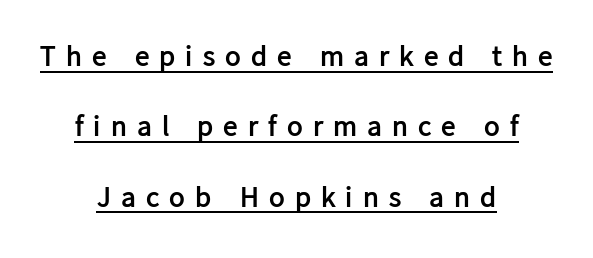
{"serif": "no", "italic": "no", "bold": "yes", "weight": "semibold", "width": "normal", "stroke_contrast": "low", "x_height": "medium", "monospaced": "no", "underline": "yes", "align": "center", "line_spacing": "loose", "line_spacing_ratio": 2.43, "letter_spacing": "wide", "letter_spacing_em": 0.35, "glyph_px": 29}
